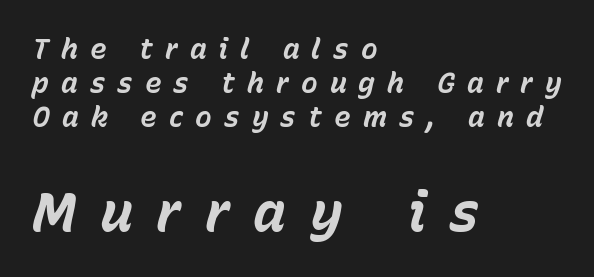
Q: Is the text bold? A: Yes.
Q: Is the text italic (slanted)? A: Yes, it leans right by about 15 degrees.
Q: Is the text underlined? A: No.
Q: How is the paragraph aligned? A: Left-aligned.
Q: Is the spacing between letters normal or unusually wide? A: Unusually wide.
Q: Which block of text is set in a larger size, the first (top) or the second (bottom)? A: The second (bottom) one.
Q: Width (condensed, normal, or wide)? A: Normal.
Q: Stroke contrast? A: Low.
Q: x-height? A: Medium.
Q: Monospaced? A: No.
